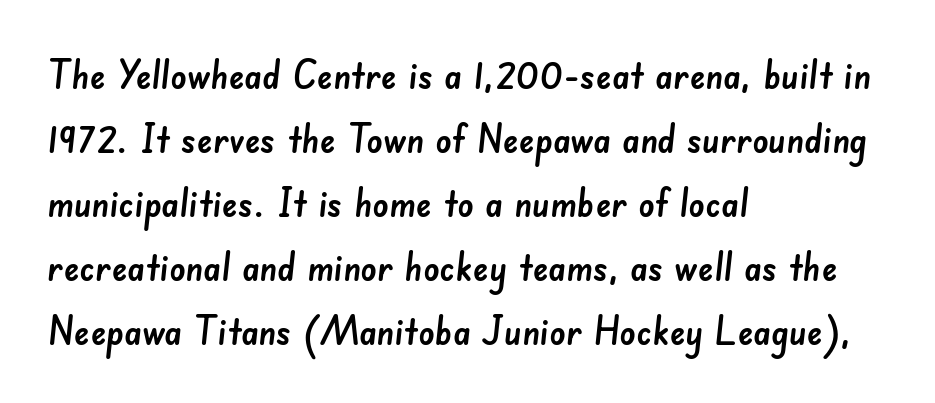
{"serif": "no", "width": "normal", "stroke_contrast": "low", "x_height": "small", "monospaced": "no", "underline": "no", "align": "left", "line_spacing": "normal", "line_spacing_ratio": 1.6, "letter_spacing": "normal", "letter_spacing_em": 0.0, "glyph_px": 40}
